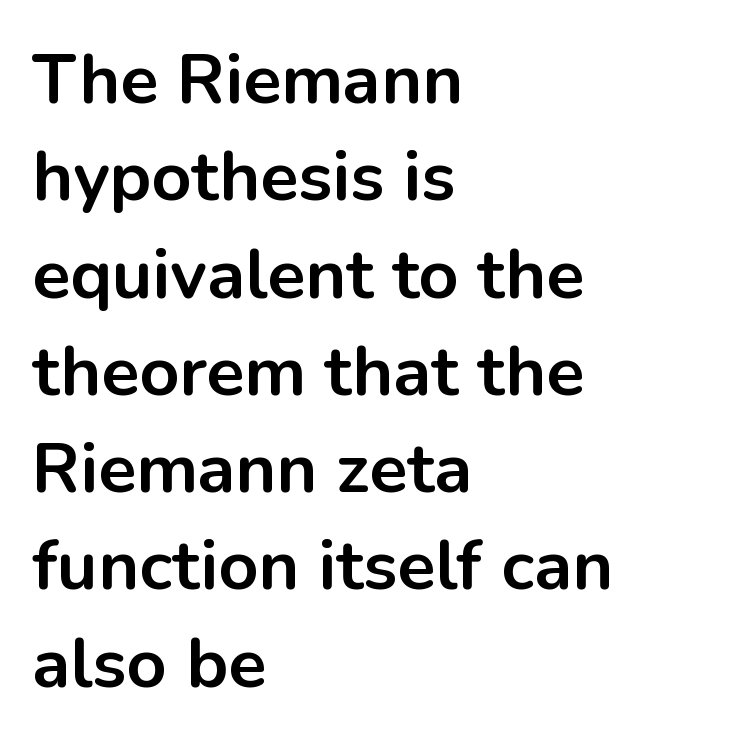
The image shows 70 px bold sans-serif type, upright; set left-aligned, normal line spacing (1.39x), normal letter spacing, not underlined; low stroke contrast and a medium x-height.
